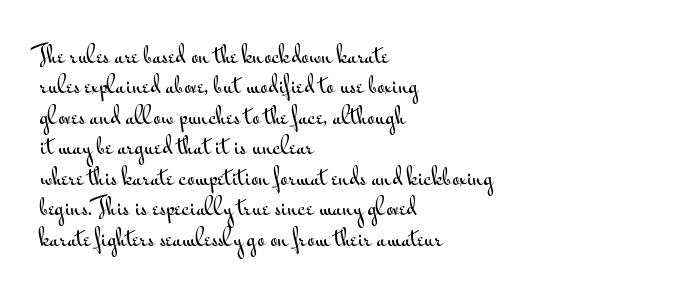
A bare baseline throughout the passage. This rendering uses left alignment, leaving the right contour irregular. Glyph-to-glyph distance matches everyday printed text. If you measured baseline to baseline, you'd find a middling distance.
